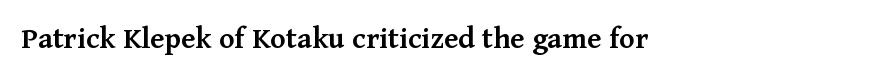
The image shows 32 px semibold serif type, upright; set left-aligned, normal letter spacing, not underlined; medium stroke contrast and a medium x-height.
